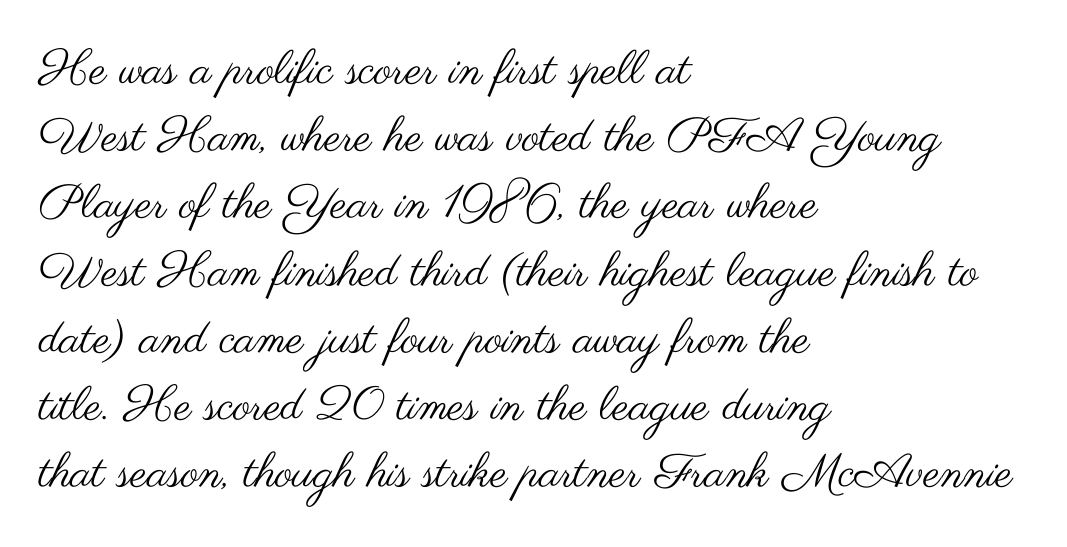
{"serif": "no", "bold": "no", "weight": "regular", "width": "wide", "stroke_contrast": "medium", "x_height": "small", "monospaced": "no", "underline": "no", "align": "left", "line_spacing": "normal", "line_spacing_ratio": 1.43, "letter_spacing": "normal", "letter_spacing_em": 0.0, "glyph_px": 47}
